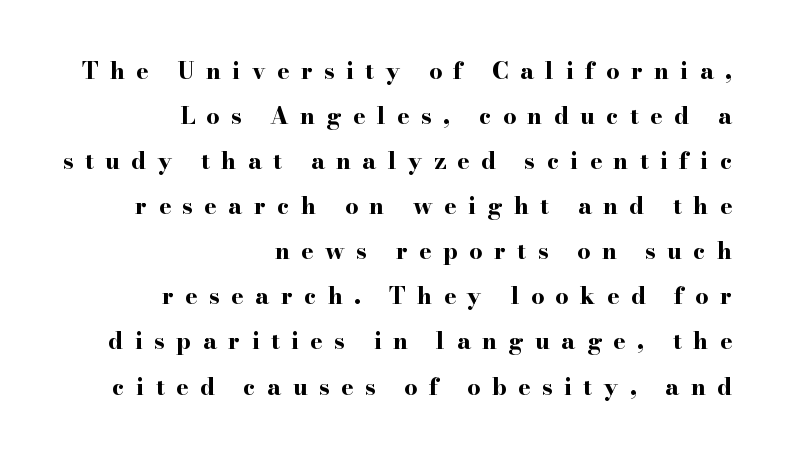
The image shows 23 px bold type, upright; set right-aligned, loose line spacing (1.96x), unusually wide letter spacing (+0.5 em), not underlined.
